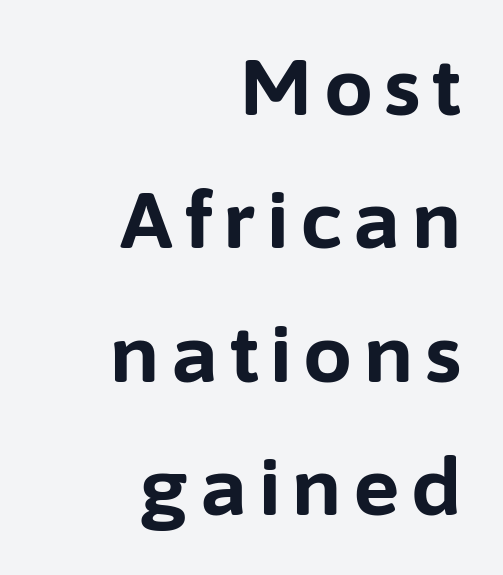
{"serif": "no", "italic": "no", "bold": "yes", "weight": "bold", "width": "normal", "stroke_contrast": "low", "x_height": "medium", "monospaced": "no", "underline": "no", "align": "right", "line_spacing_ratio": 1.71, "glyph_px": 78}
